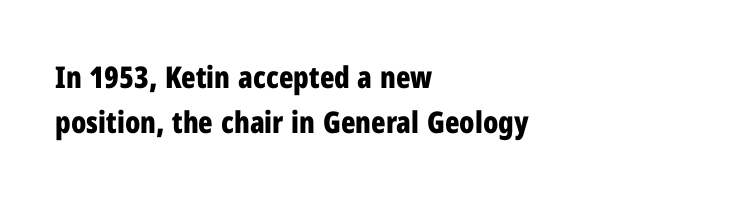
The glyphs have the mass of a bold cut. Quick note: underline off. Nobody touched the tracking dial on this one. Ascenders rise straight up at ninety degrees.
